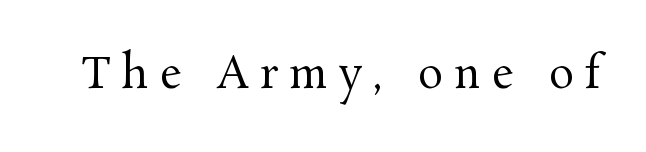
The image shows 42 px regular-weight serif type, upright; set unusually wide letter spacing (+0.27 em), not underlined; medium stroke contrast and a medium x-height.
